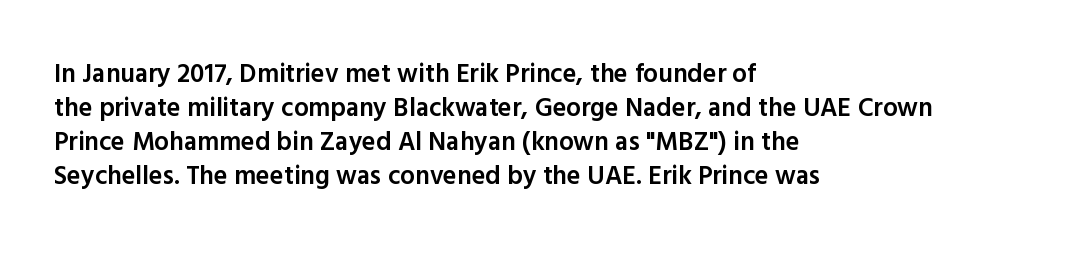
Q: Is the text bold? A: Semi-bold.
Q: Is the text italic (slanted)? A: No, it is upright.
Q: Is the text underlined? A: No.
Q: How is the paragraph aligned? A: Left-aligned.
Q: Is the spacing between letters normal or unusually wide? A: Normal.
Q: Is the spacing between lines tight, normal or loose? A: Normal.
